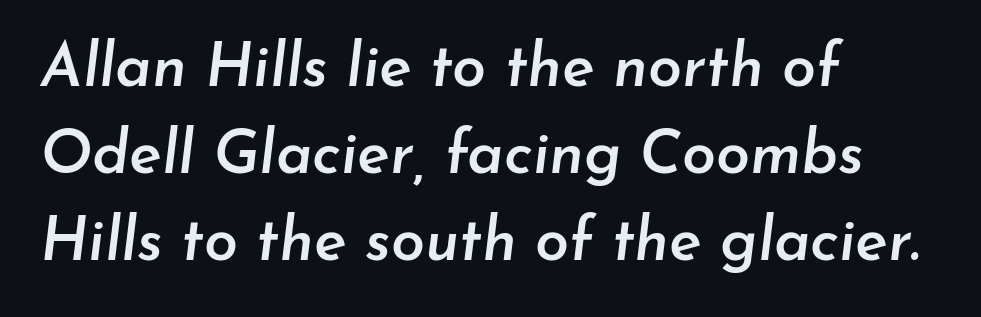
The image shows 61 px semibold type, italic (leaning right); set left-aligned, normal line spacing (1.43x), normal letter spacing, not underlined; low stroke contrast and a small x-height.
